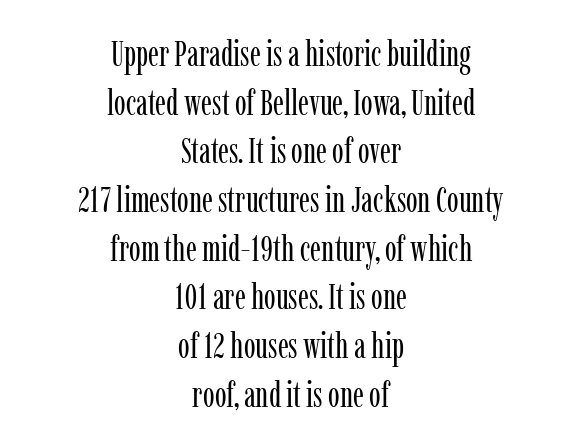
Q: Is the text bold? A: No.
Q: Is the text italic (slanted)? A: No, it is upright.
Q: Is the typeface a serif or a sans-serif typeface? A: Serif.
Q: Is the text underlined? A: No.
Q: How is the paragraph aligned? A: Centered.
Q: Is the spacing between letters normal or unusually wide? A: Normal.
Q: Is the spacing between lines tight, normal or loose? A: Normal.
Q: Width (condensed, normal, or wide)? A: Condensed.
Q: Stroke contrast? A: Low.
Q: x-height? A: Medium.
Q: Monospaced? A: No.
